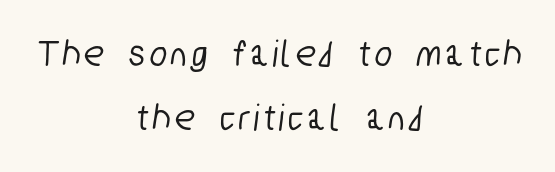
Q: Is the typeface a serif or a sans-serif typeface? A: Sans-serif.
Q: Is the text underlined? A: No.
Q: How is the paragraph aligned? A: Centered.
Q: Is the spacing between lines tight, normal or loose? A: Normal.
Q: Width (condensed, normal, or wide)? A: Condensed.
Q: Stroke contrast? A: Low.
Q: x-height? A: Medium.
Q: Monospaced? A: No.
